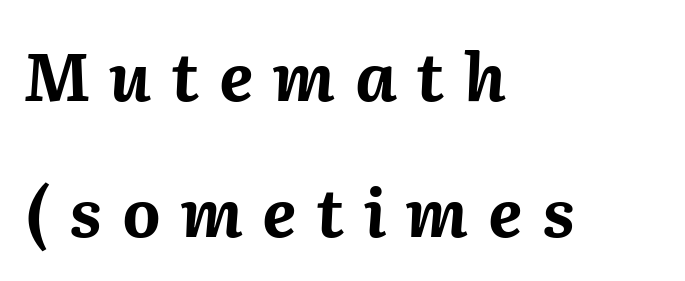
{"italic": "yes", "lean": "right", "slant_degrees": 2, "bold": "yes", "weight": "bold", "width": "normal", "stroke_contrast": "medium", "x_height": "medium", "monospaced": "no", "underline": "no", "align": "left", "line_spacing": "loose", "line_spacing_ratio": 2.06, "letter_spacing": "wide", "letter_spacing_em": 0.3, "glyph_px": 66}
